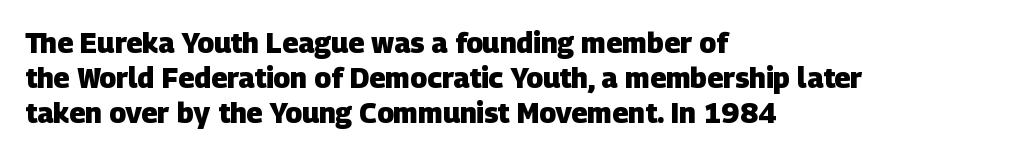
Q: Is the text bold? A: Yes.
Q: Is the typeface a serif or a sans-serif typeface? A: Sans-serif.
Q: Is the text underlined? A: No.
Q: How is the paragraph aligned? A: Left-aligned.
Q: Is the spacing between letters normal or unusually wide? A: Normal.
Q: Is the spacing between lines tight, normal or loose? A: Normal.
Q: Width (condensed, normal, or wide)? A: Normal.
Q: Stroke contrast? A: Low.
Q: x-height? A: Large.
Q: Monospaced? A: No.
